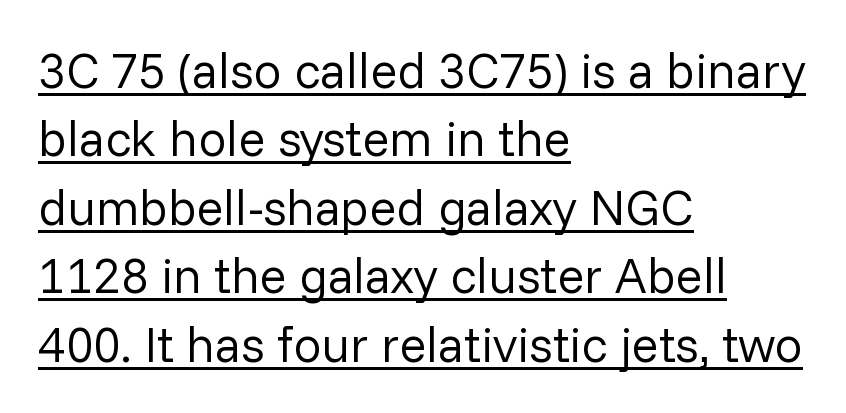
{"serif": "no", "italic": "no", "bold": "no", "weight": "regular", "width": "normal", "stroke_contrast": "low", "x_height": "medium", "monospaced": "no", "underline": "yes", "align": "left", "line_spacing": "normal", "line_spacing_ratio": 1.37, "letter_spacing": "normal", "letter_spacing_em": 0.0, "glyph_px": 50}
